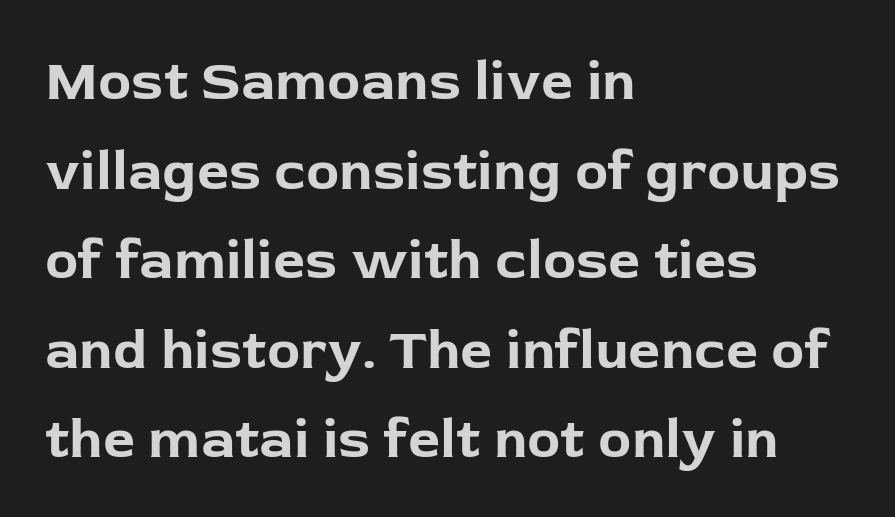
{"serif": "no", "italic": "no", "bold": "yes", "weight": "bold", "width": "normal", "stroke_contrast": "low", "x_height": "medium", "monospaced": "no", "underline": "no", "align": "left", "line_spacing": "normal", "line_spacing_ratio": 1.6, "letter_spacing": "normal", "letter_spacing_em": 0.0, "glyph_px": 56}
